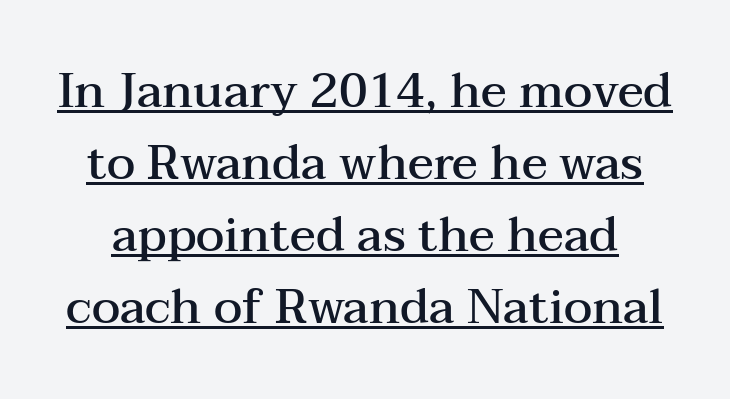
The image shows 48 px semibold, wide serif type, upright; set normal line spacing (1.5x), normal letter spacing, underlined; medium stroke contrast and a medium x-height.
